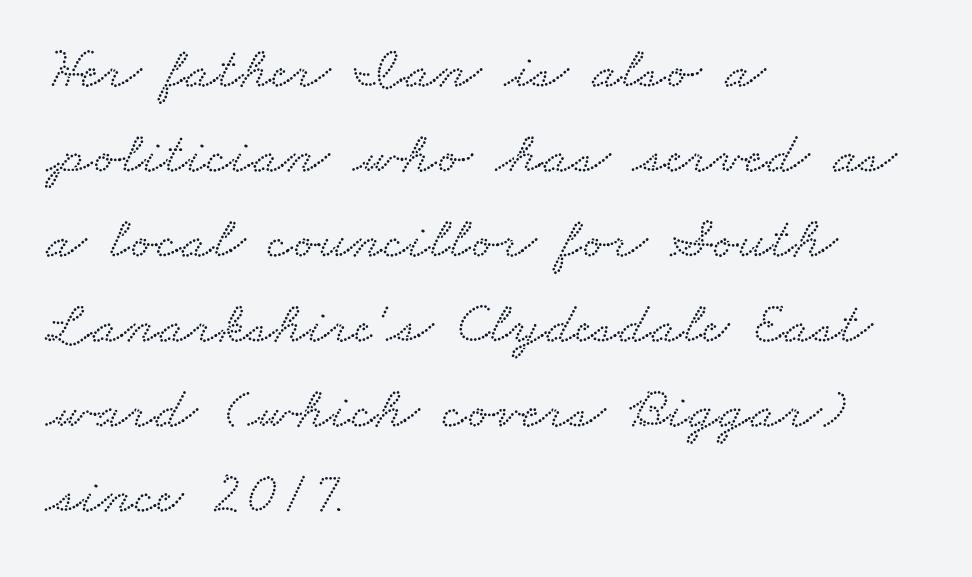
{"serif": "yes", "width": "wide", "stroke_contrast": "low", "x_height": "small", "monospaced": "no", "underline": "no", "align": "left", "line_spacing": "normal", "line_spacing_ratio": 1.44, "letter_spacing": "normal", "letter_spacing_em": 0.0, "glyph_px": 59}
